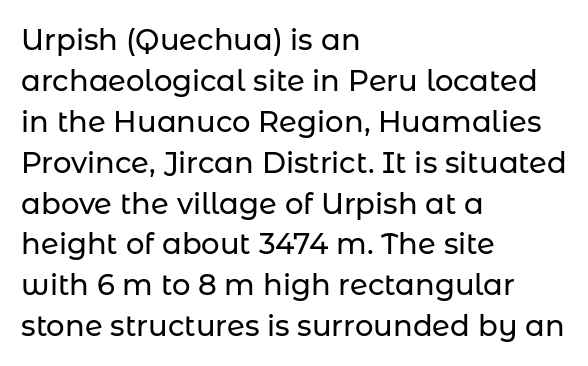
{"serif": "no", "italic": "no", "width": "normal", "stroke_contrast": "low", "x_height": "medium", "monospaced": "no", "underline": "no", "align": "left", "line_spacing": "normal", "line_spacing_ratio": 1.41, "letter_spacing": "normal", "letter_spacing_em": 0.0, "glyph_px": 29}
